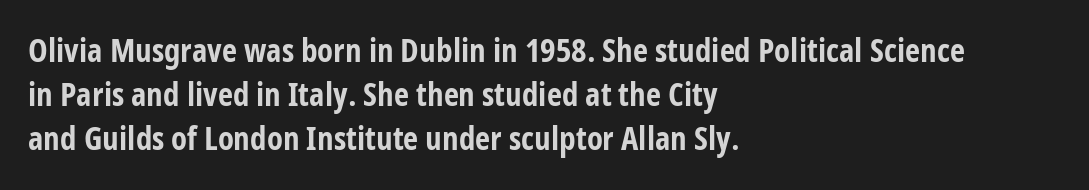
The image shows 33 px bold, condensed sans-serif type, upright; set left-aligned, normal line spacing (1.33x), normal letter spacing, not underlined; low stroke contrast and a medium x-height.
